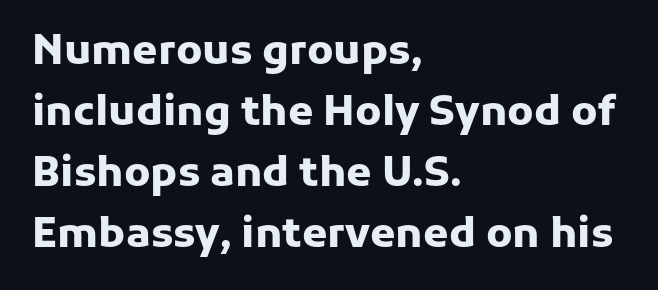
The image shows 41 px heavy sans-serif type, upright; set left-aligned, normal line spacing (1.49x), normal letter spacing, not underlined; low stroke contrast and a medium x-height.
